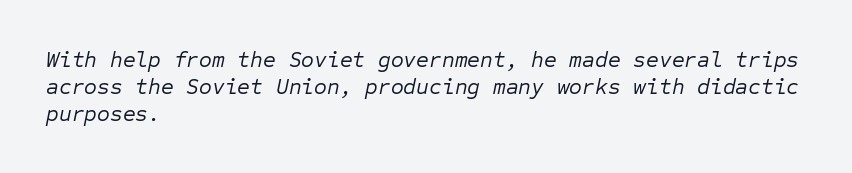
This rendering features lettering with no underline. Stroke mass is kept to a normal reading level or below. The ragged edge is on the right, which tells us the setting is flush left. The letters are slanted; this is an italic face. These lines keep a tight, regular rhythm from letter to letter.
